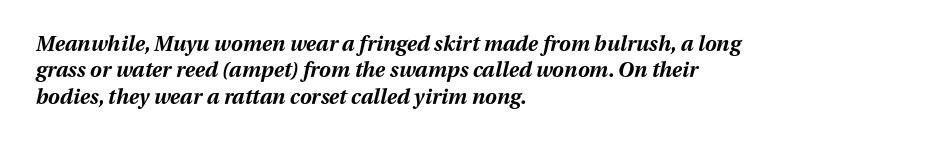
{"italic": "yes", "lean": "right", "slant_degrees": 13, "bold": "yes", "underline": "no", "align": "left", "line_spacing": "normal", "line_spacing_ratio": 1.26, "letter_spacing": "normal", "letter_spacing_em": 0.0, "glyph_px": 21}
